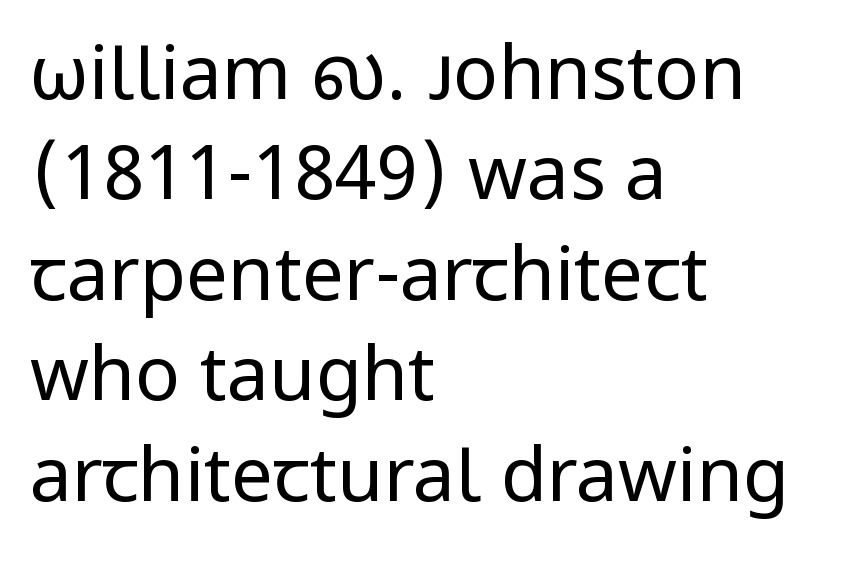
Q: Is the text bold? A: No.
Q: Is the text italic (slanted)? A: No, it is upright.
Q: Is the typeface a serif or a sans-serif typeface? A: Sans-serif.
Q: Is the text underlined? A: No.
Q: How is the paragraph aligned? A: Left-aligned.
Q: Is the spacing between letters normal or unusually wide? A: Normal.
Q: Is the spacing between lines tight, normal or loose? A: Normal.
Q: Width (condensed, normal, or wide)? A: Normal.
Q: Stroke contrast? A: Low.
Q: x-height? A: Medium.
Q: Monospaced? A: No.
